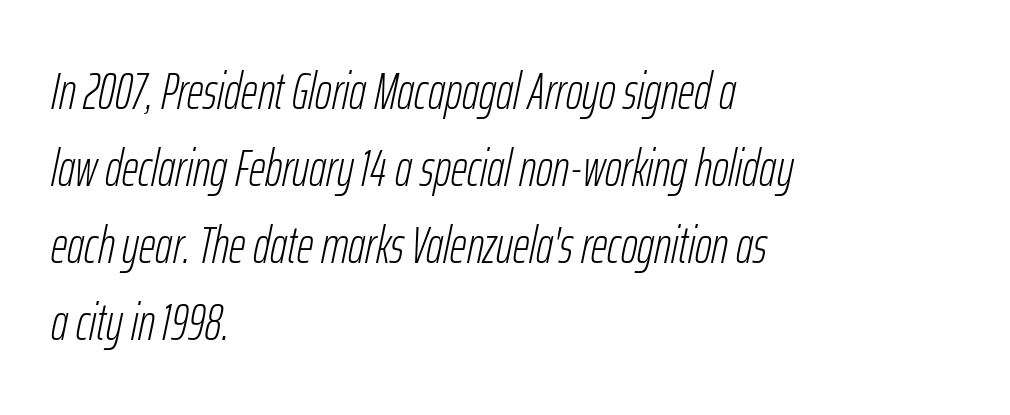
The image shows 51 px light, condensed type, italic (leaning right); set left-aligned, normal line spacing (1.51x), normal letter spacing, not underlined; low stroke contrast and a medium x-height.
